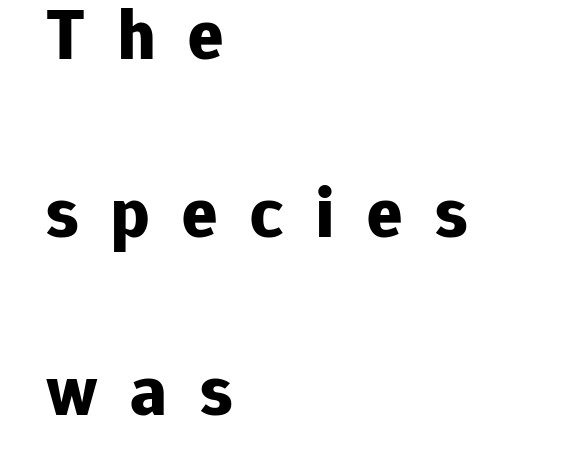
{"serif": "no", "italic": "no", "bold": "yes", "weight": "bold", "width": "normal", "stroke_contrast": "low", "x_height": "medium", "monospaced": "no", "underline": "no", "align": "left", "line_spacing": "loose", "line_spacing_ratio": 2.44, "letter_spacing": "wide", "letter_spacing_em": 0.45, "glyph_px": 73}
